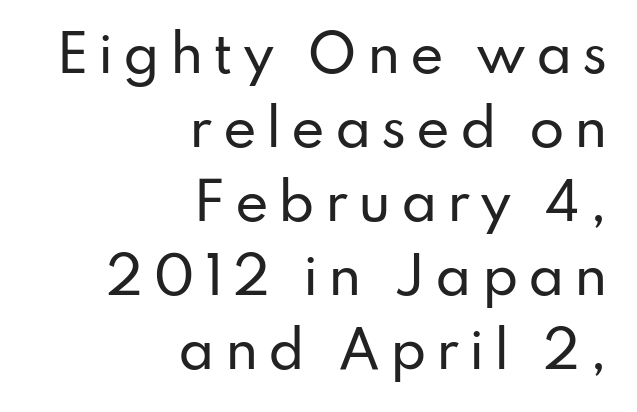
The image shows 51 px sans-serif type, upright; set right-aligned, normal line spacing (1.45x), not underlined; low stroke contrast and a small x-height.
